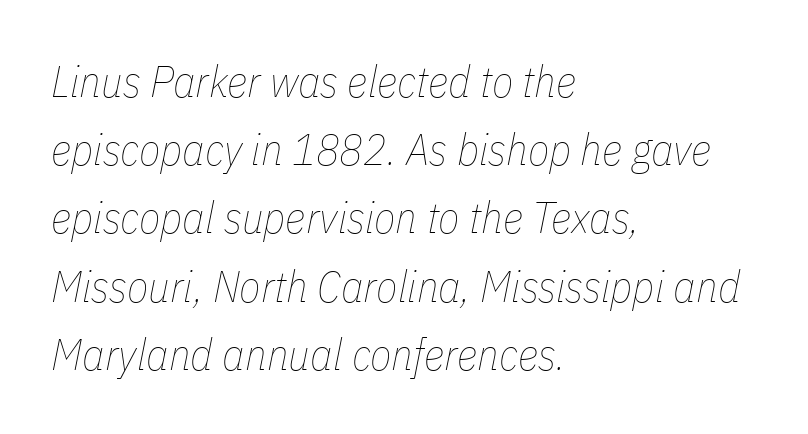
What's the leading like? Ordinary, nothing unusual. The font is comparable to plain body text, perhaps lighter. Spacing verdict: proportional, widths tailored to each character. Plain, unruled lines of type.
